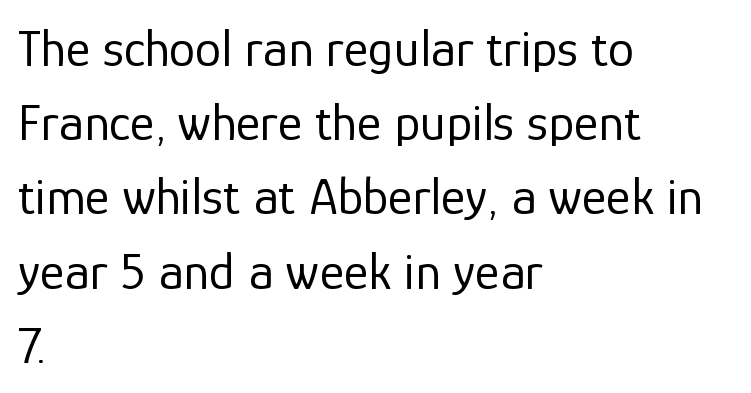
{"serif": "no", "italic": "no", "bold": "no", "weight": "regular", "width": "normal", "stroke_contrast": "low", "x_height": "medium", "monospaced": "no", "underline": "no", "align": "left", "line_spacing": "normal", "line_spacing_ratio": 1.4, "letter_spacing": "normal", "letter_spacing_em": 0.0, "glyph_px": 53}
